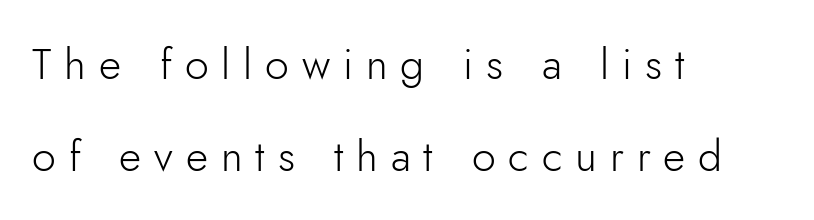
The image shows 43 px light sans-serif type, upright; set left-aligned, loose line spacing (2.13x), unusually wide letter spacing (+0.3 em), not underlined; low stroke contrast and a small x-height.
